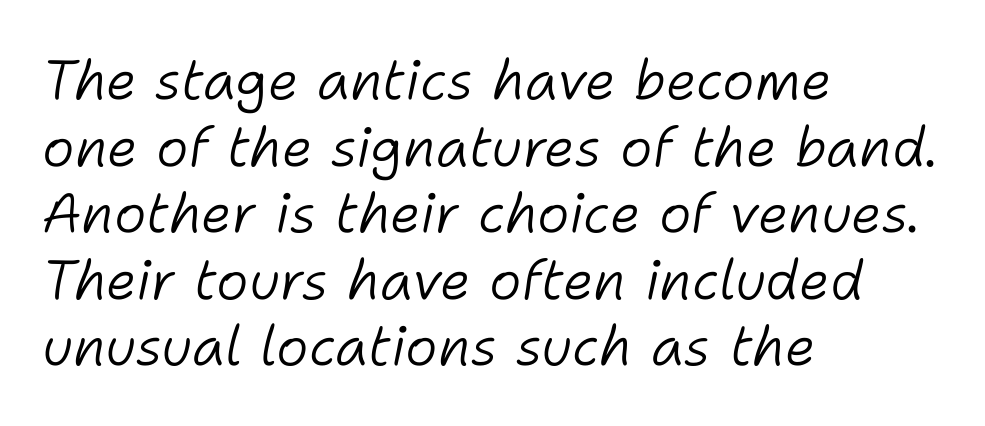
{"italic": "yes", "lean": "right", "slant_degrees": 11, "bold": "no", "weight": "light", "width": "normal", "stroke_contrast": "low", "x_height": "medium", "monospaced": "no", "underline": "no", "align": "left", "line_spacing_ratio": 1.21, "letter_spacing": "normal", "letter_spacing_em": 0.0, "glyph_px": 55}
